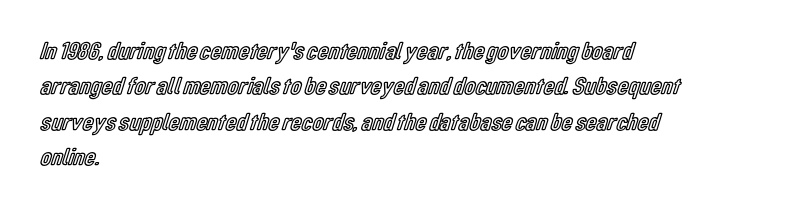
The image shows 25 px text type; set left-aligned, normal line spacing (1.42x), normal letter spacing, not underlined.
